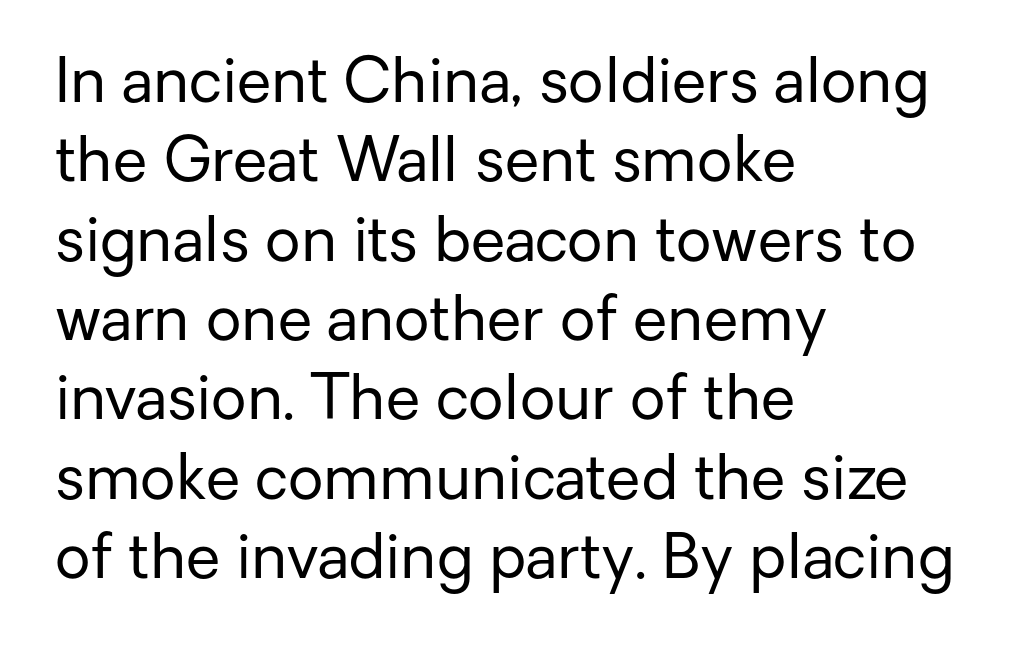
Descenders are the only things crossing below the line. Interline gaps are of average width in this sample. Horizontal alignment here is leftward, the default for most running prose. A typesetter would mark this as roman, not italic.
